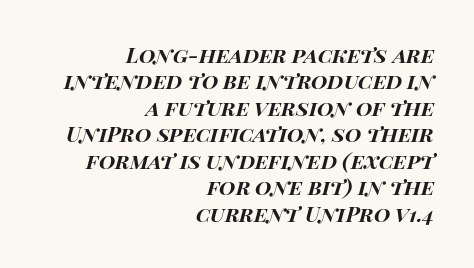
The image shows 21 px bold type, italic (leaning right); set right-aligned, normal line spacing (1.26x), normal letter spacing, not underlined.
